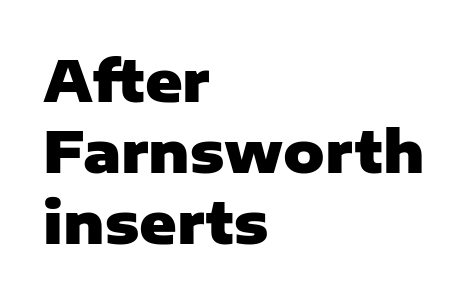
Q: Is the text bold? A: Yes.
Q: Is the text italic (slanted)? A: No, it is upright.
Q: Is the typeface a serif or a sans-serif typeface? A: Sans-serif.
Q: Is the text underlined? A: No.
Q: How is the paragraph aligned? A: Left-aligned.
Q: Is the spacing between letters normal or unusually wide? A: Normal.
Q: Is the spacing between lines tight, normal or loose? A: Normal.
Q: Width (condensed, normal, or wide)? A: Normal.
Q: Stroke contrast? A: Low.
Q: x-height? A: Medium.
Q: Monospaced? A: No.
